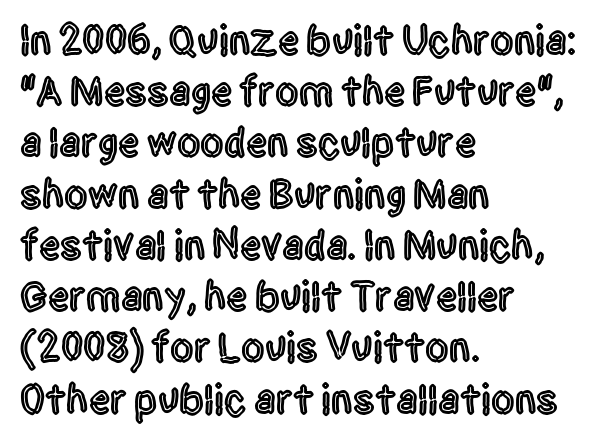
{"serif": "no", "italic": "no", "width": "condensed", "x_height": "large", "monospaced": "no", "underline": "no", "align": "left", "line_spacing_ratio": 1.22, "letter_spacing": "normal", "letter_spacing_em": 0.0, "glyph_px": 42}
